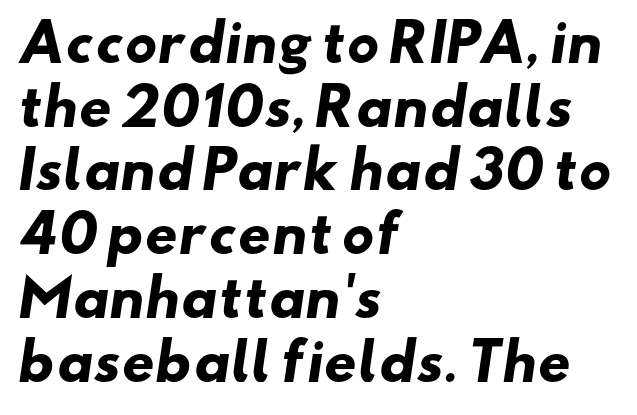
The image shows 51 px heavy, wide sans-serif type; set left-aligned, normal line spacing (1.25x), normal letter spacing, not underlined; low stroke contrast and a small x-height.
